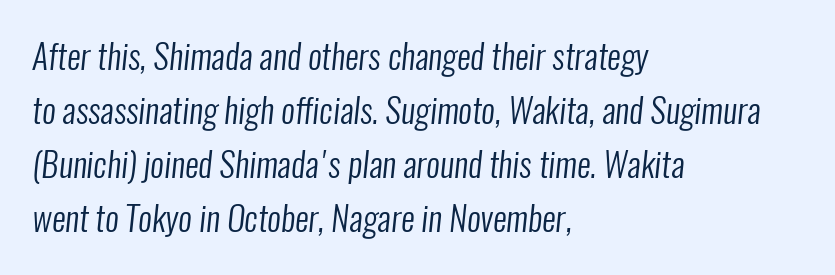
The image shows 34 px regular-weight, condensed sans-serif type; set left-aligned, normal line spacing (1.59x), normal letter spacing, not underlined; low stroke contrast and a medium x-height.
